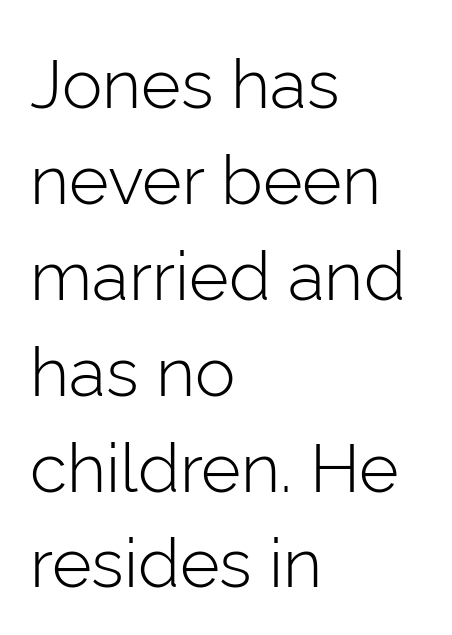
The image shows 68 px light sans-serif type, upright; set left-aligned, normal line spacing (1.41x), normal letter spacing, not underlined; low stroke contrast and a medium x-height.
